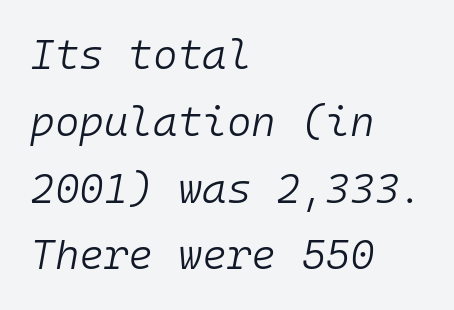
The weight would be labelled regular, book, light, or lighter still. The face used here is rendered with its standard letterfit. The passage shown is typed in a monospace face where columns stay perfectly aligned. These lines stack with their left ends in a neat column. The foot of each line stays bare and open.
